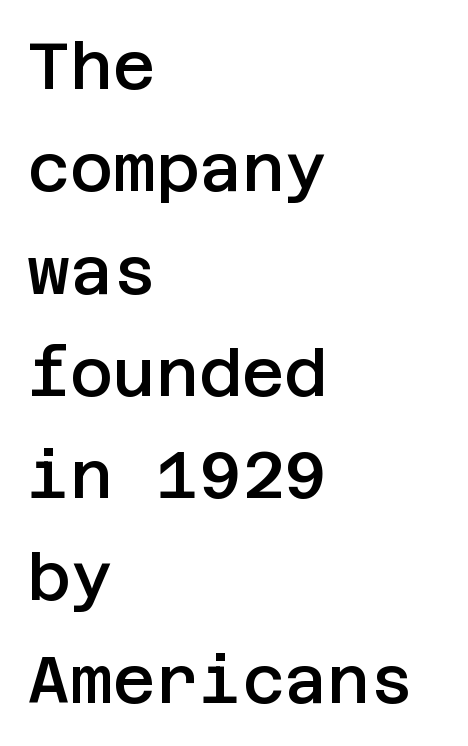
{"serif": "no", "italic": "no", "bold": "semi", "weight": "semibold", "width": "normal", "stroke_contrast": "low", "x_height": "large", "underline": "no", "align": "left", "line_spacing": "normal", "line_spacing_ratio": 1.55, "letter_spacing": "normal", "letter_spacing_em": 0.0, "glyph_px": 66}
